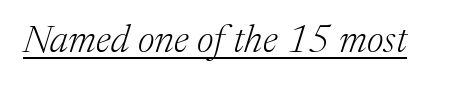
The specimen includes a rule beneath the text block's lines. How are the letters spaced? Ordinarily, with no added tracking. Looks like regular typesetting: each glyph gets only the width it needs. The font family rendered here belongs to the serif group.
